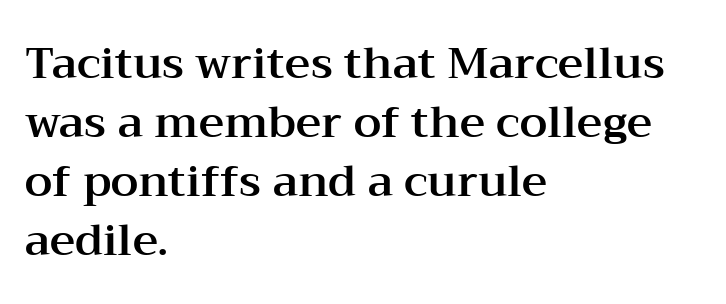
Every character sits straight up, as roman type does. The rendering uses a moderate line-height, typical for paragraphs. Each word holds together tightly as a unit, with standard inter-letter gaps. Nobody drew a line under any word here.
